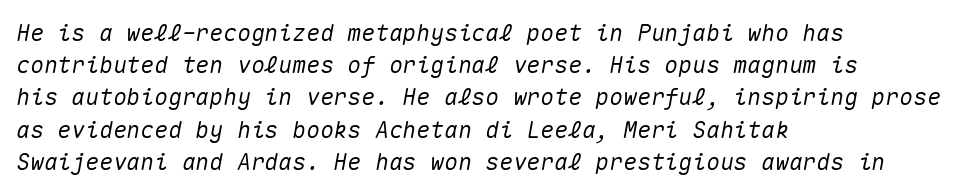
Q: Is the text italic (slanted)? A: Yes, it leans right by about 10 degrees.
Q: Is the text underlined? A: No.
Q: How is the paragraph aligned? A: Left-aligned.
Q: Is the spacing between letters normal or unusually wide? A: Normal.
Q: Is the spacing between lines tight, normal or loose? A: Normal.
